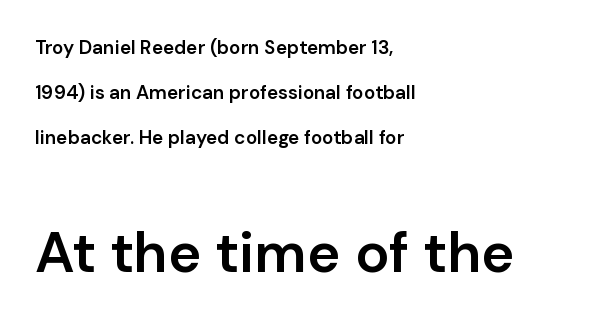
The letters stand straight up with perfectly vertical stems. Each letter's strokes conclude bluntly, with no projecting serifs. In terms of leading, this rendering errs on the spacious side. The baseline area is clear. Is the lower block the larger one? Yes — the lower block carries the bigger type. Character widths vary here, with narrow letters taking less room than wide ones.
